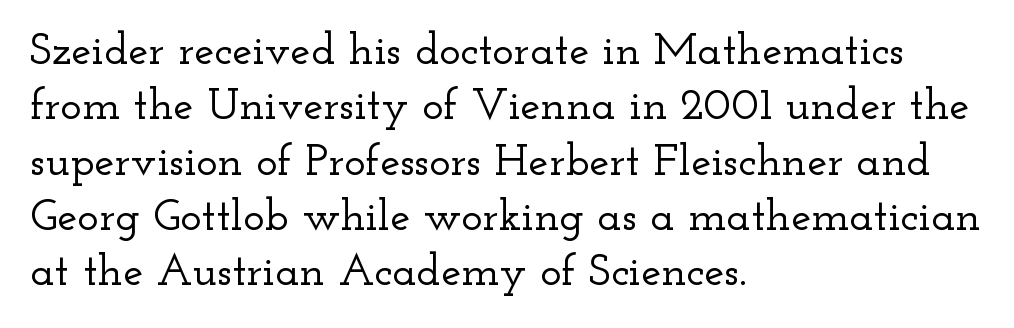
The image shows 45 px wide serif type, upright; set left-aligned, line spacing 1.23x, normal letter spacing, not underlined; low stroke contrast and a small x-height.
